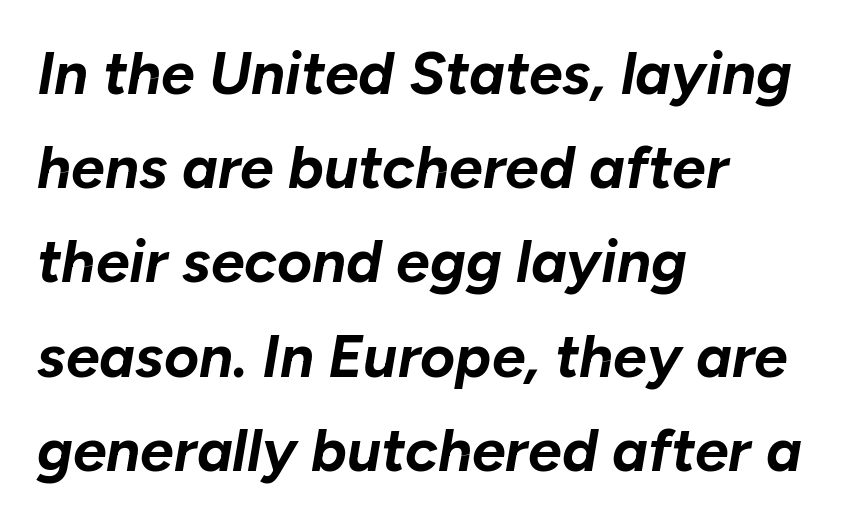
The image shows 60 px bold type, italic (leaning right); set left-aligned, normal line spacing (1.57x), normal letter spacing, not underlined; low stroke contrast and a medium x-height.
